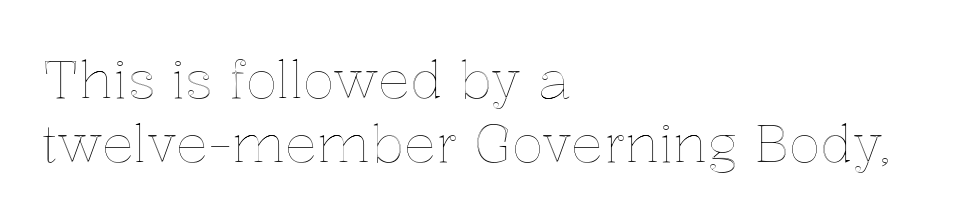
Q: Is the text italic (slanted)? A: No, it is upright.
Q: Is the text underlined? A: No.
Q: How is the paragraph aligned? A: Left-aligned.
Q: Is the spacing between letters normal or unusually wide? A: Normal.
Q: Width (condensed, normal, or wide)? A: Normal.
Q: x-height? A: Medium.
Q: Monospaced? A: No.
